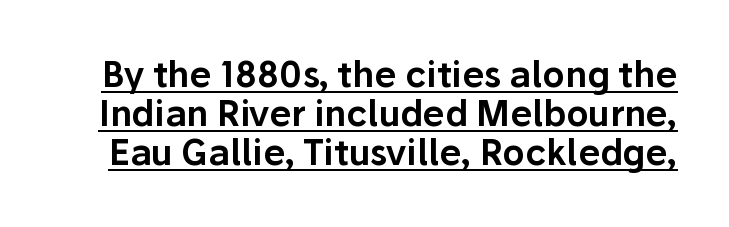
Inter-character spacing is left at the font's built-in metrics. This block would grow much taller if given ordinary leading; it's compressed now. The face used here is proportionally spaced, like ordinary book or web type. Letterform terminals end flat and unadorned throughout the passage. Upright lettering throughout. In designer terms, the underline attribute is active on this setting.
